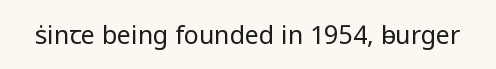
The rendering keeps characters at their native spacing. The font sits on the lighter half of the weight spectrum, regular included. Quick note: underline off. Is there any slant? The stems are plumb.
